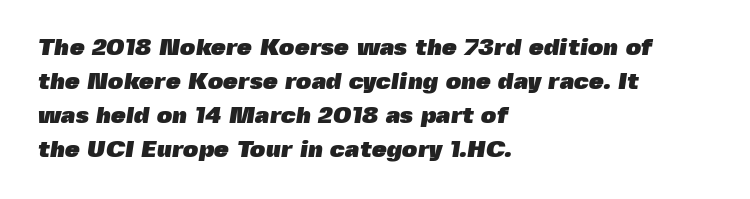
The image shows 24 px bold type; set left-aligned, normal line spacing (1.41x), normal letter spacing, not underlined.
